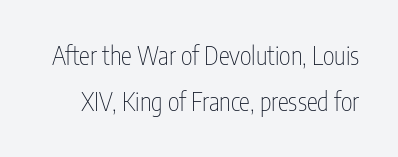
{"italic": "no", "bold": "no", "underline": "no", "line_spacing_ratio": 1.86, "letter_spacing": "normal", "letter_spacing_em": 0.0, "glyph_px": 25}
